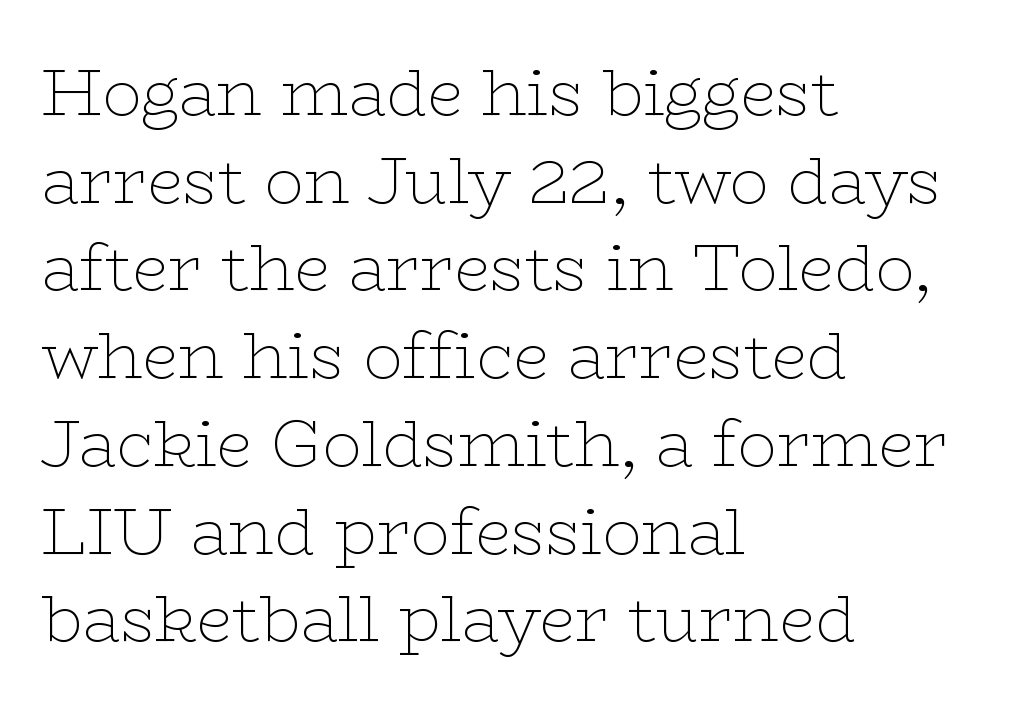
Q: Is the text bold? A: No.
Q: Is the text italic (slanted)? A: No, it is upright.
Q: Is the typeface a serif or a sans-serif typeface? A: Serif.
Q: Is the text underlined? A: No.
Q: How is the paragraph aligned? A: Left-aligned.
Q: Is the spacing between letters normal or unusually wide? A: Normal.
Q: Is the spacing between lines tight, normal or loose? A: Normal.
Q: Width (condensed, normal, or wide)? A: Wide.
Q: Stroke contrast? A: Low.
Q: x-height? A: Medium.
Q: Monospaced? A: No.
